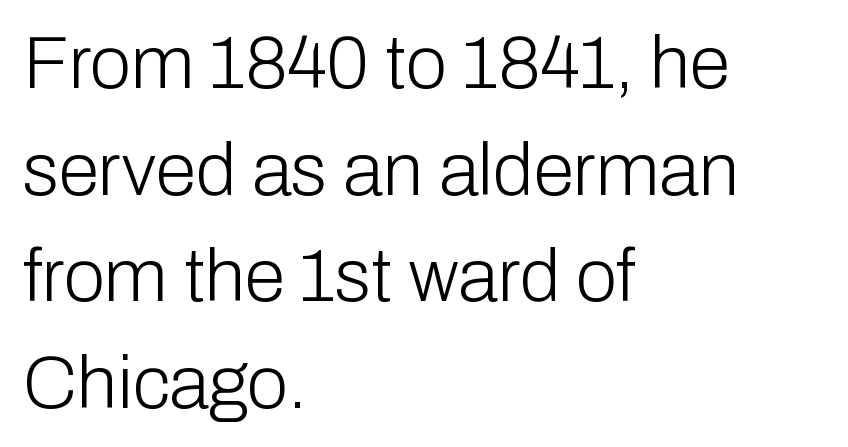
The image shows 74 px light sans-serif type, upright; set left-aligned, normal line spacing (1.44x), normal letter spacing, not underlined; low stroke contrast and a medium x-height.
